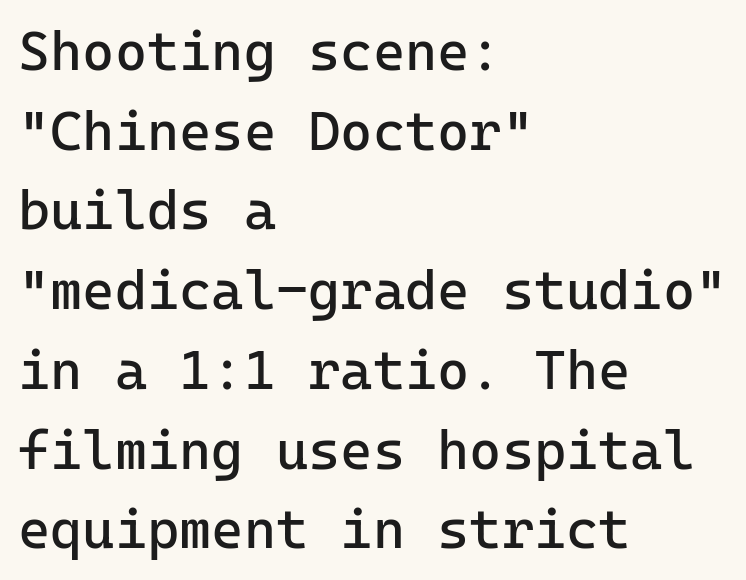
The image shows 55 px regular-weight sans-serif type, upright, monospaced; set left-aligned, normal line spacing (1.45x), normal letter spacing, not underlined; low stroke contrast and a medium x-height.
